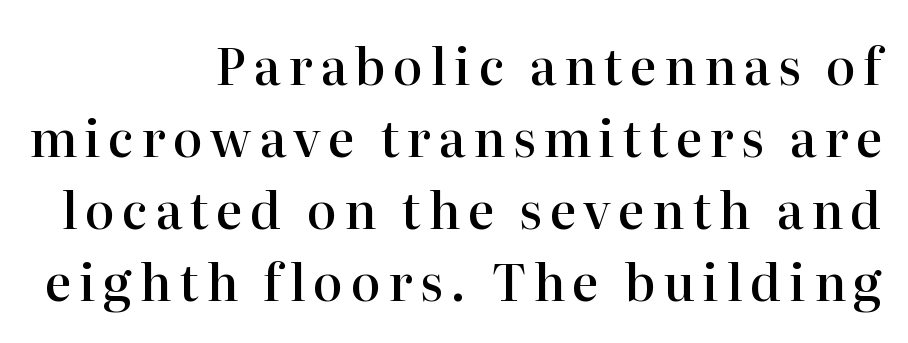
Q: Is the text bold? A: Semi-bold.
Q: Is the text italic (slanted)? A: No, it is upright.
Q: Is the typeface a serif or a sans-serif typeface? A: Serif.
Q: Is the text underlined? A: No.
Q: How is the paragraph aligned? A: Right-aligned.
Q: Is the spacing between lines tight, normal or loose? A: Normal.
Q: Width (condensed, normal, or wide)? A: Normal.
Q: Stroke contrast? A: High.
Q: x-height? A: Medium.
Q: Monospaced? A: No.
